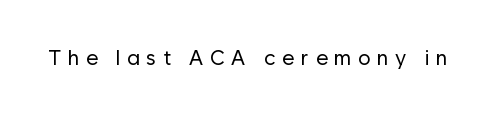
Q: Is the text bold? A: No.
Q: Is the text italic (slanted)? A: No, it is upright.
Q: Is the text underlined? A: No.
Q: Is the spacing between letters normal or unusually wide? A: Unusually wide.
